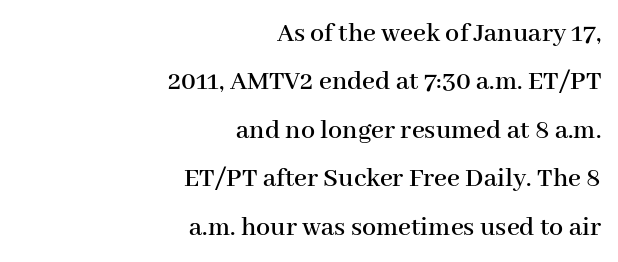
{"serif": "yes", "italic": "no", "width": "normal", "stroke_contrast": "high", "x_height": "medium", "monospaced": "no", "underline": "no", "align": "right", "line_spacing_ratio": 1.73, "letter_spacing": "normal", "letter_spacing_em": 0.0, "glyph_px": 28}
